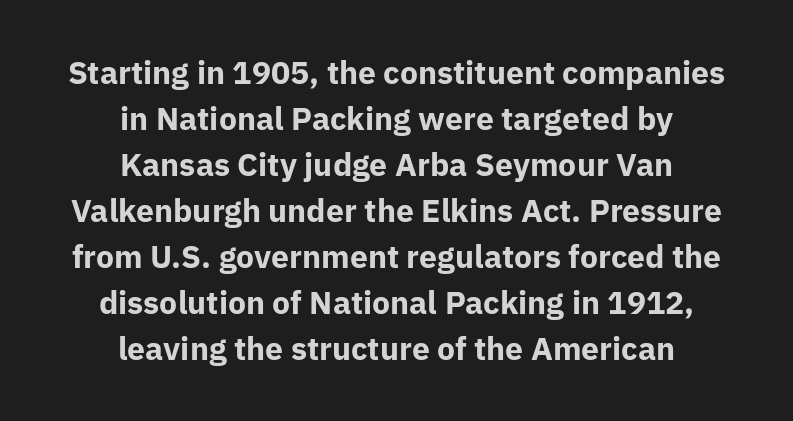
Q: Is the text bold? A: Yes.
Q: Is the text italic (slanted)? A: No, it is upright.
Q: Is the typeface a serif or a sans-serif typeface? A: Sans-serif.
Q: Is the text underlined? A: No.
Q: How is the paragraph aligned? A: Centered.
Q: Is the spacing between letters normal or unusually wide? A: Normal.
Q: Is the spacing between lines tight, normal or loose? A: Normal.
Q: Width (condensed, normal, or wide)? A: Normal.
Q: Stroke contrast? A: Low.
Q: x-height? A: Medium.
Q: Monospaced? A: No.
